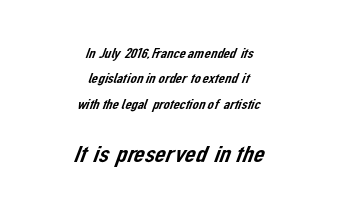
{"underline": "no", "align": "center", "line_spacing_ratio": 1.82, "letter_spacing": "normal", "letter_spacing_em": 0.0, "larger_block": "second", "size_ratio": 1.71, "glyph_px": 24}
